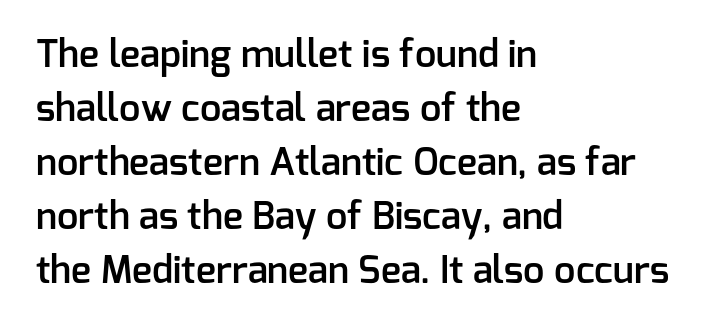
{"serif": "no", "italic": "no", "bold": "semi", "weight": "semibold", "width": "normal", "stroke_contrast": "low", "x_height": "medium", "monospaced": "no", "underline": "no", "align": "left", "line_spacing": "normal", "line_spacing_ratio": 1.42, "letter_spacing": "normal", "letter_spacing_em": 0.0, "glyph_px": 38}
